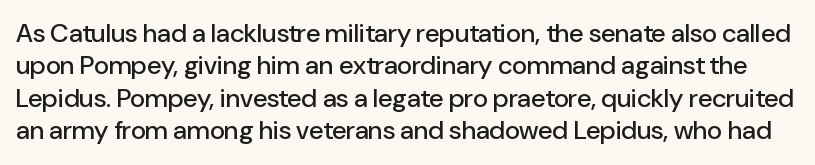
Just letters on the line, the space beneath them empty. Default kerning and tracking; the words read as compact shapes. These lines sit exactly where default settings would place them. This sample uses an upright cut, with every glyph sitting square on the baseline.
